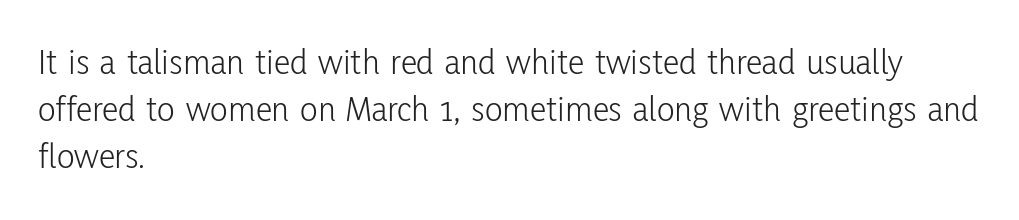
The image shows 37 px light, condensed sans-serif type, upright; set left-aligned, normal line spacing (1.27x), normal letter spacing, not underlined; low stroke contrast and a medium x-height.
